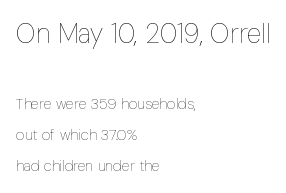
Q: Is the text bold? A: No.
Q: Is the text italic (slanted)? A: No, it is upright.
Q: Is the text underlined? A: No.
Q: How is the paragraph aligned? A: Left-aligned.
Q: Is the spacing between letters normal or unusually wide? A: Normal.
Q: Is the spacing between lines tight, normal or loose? A: Loose.
Q: Which block of text is set in a larger size, the first (top) or the second (bottom)? A: The first (top) one.
